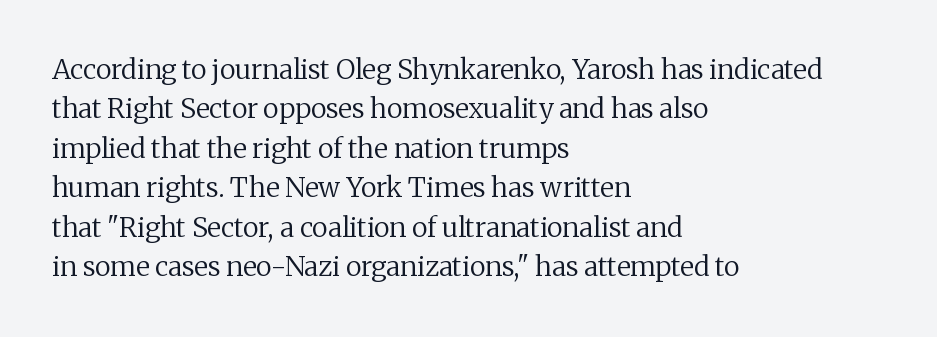
Quick note: not italic, upright. Is the stroke heavy? The answer is a plain regular-or-lighter. The setting favours the left margin, as ordinary paragraphs usually do. Has an underline been added? It has not. Tracking here is standard; glyphs follow each other at the usual distance. Line spacing here is normal.
